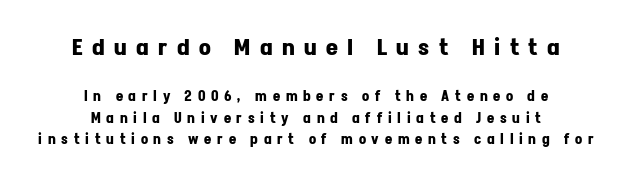
The image shows 23 px bold type, upright; set centered, normal line spacing (1.55x), unusually wide letter spacing (+0.41 em), not underlined; the first (top) block is 1.64x larger.
